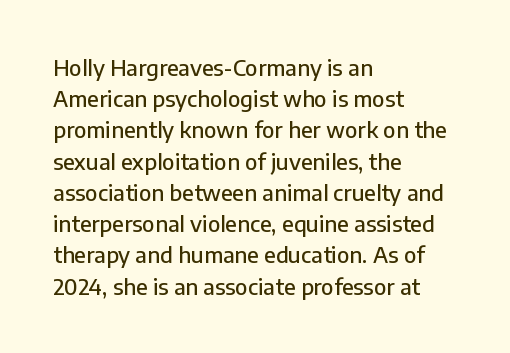
Nope, not italic — everything's standing straight. You could call the tracking neutral — neither tight nor loose. Descenders hang freely into open space. Vertical spacing — default. The compositor pushed each line to the left boundary.
